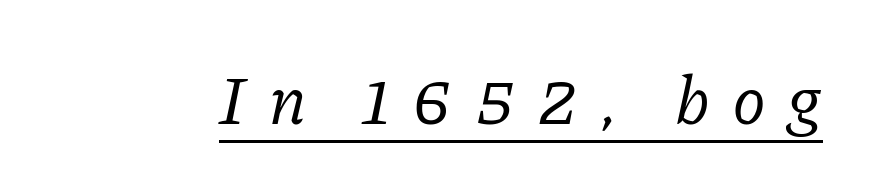
The image shows 69 px regular-weight serif type, italic (leaning right); set unusually wide letter spacing (+0.34 em), underlined; low stroke contrast and a medium x-height.
